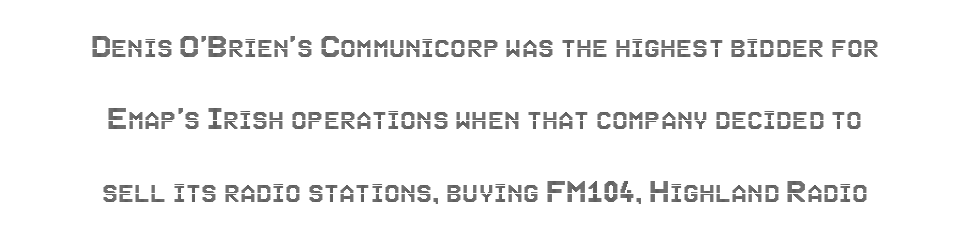
The compositor balanced each line on the midline. Just letters on the line, the space beneath them empty. A typesetter would call this proportional, since set widths differ per character. Does extra space separate the letters? No, they use regular spacing. The space between consecutive lines is lavish.
